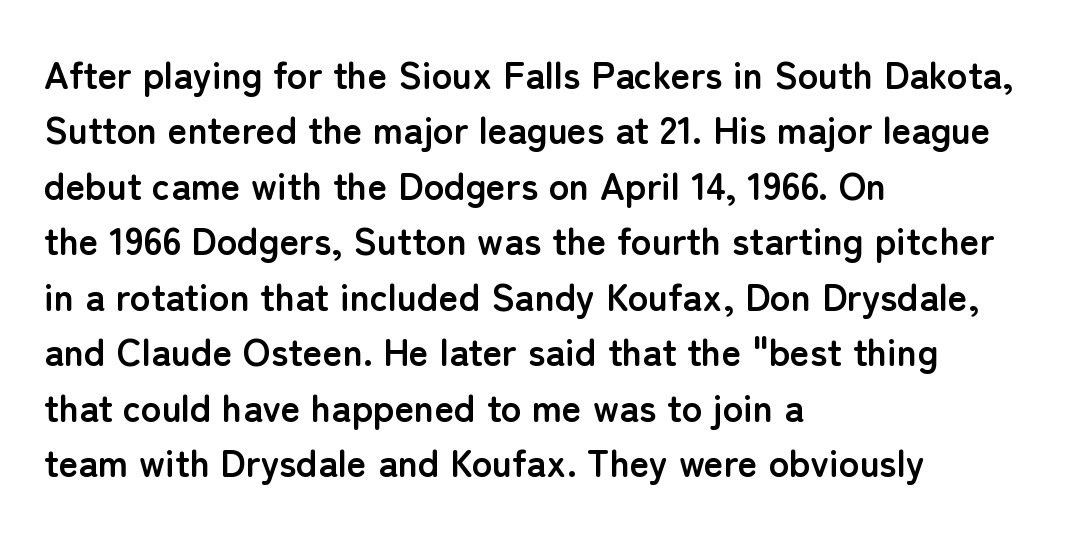
Each new line begins a customary step beneath the previous one. Descenders are the only things crossing below the line. This rendering employs a face without finishing strokes, i.e., a sans-serif. The passage shown is typed in a proportional face where columns would drift.
